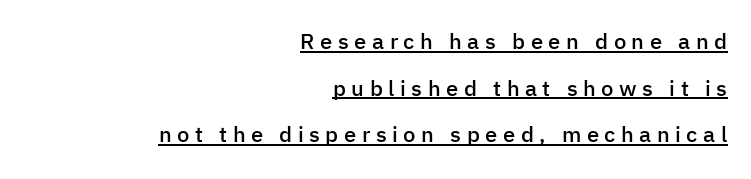
The paragraph has a hard right edge and a soft left edge. Compared with an ordinary text face, these strokes are moderately heavier — a semibold. Students, note that the glyphs here are deliberately spaced far apart. Has an underline been added? It has. The lines are spread far apart with generous leading.
